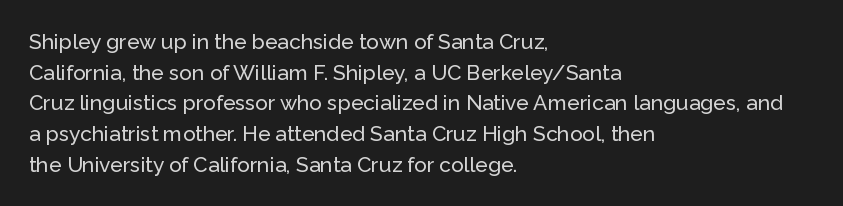
The image shows 21 px text type, upright; set left-aligned, normal line spacing (1.46x), normal letter spacing, not underlined.
